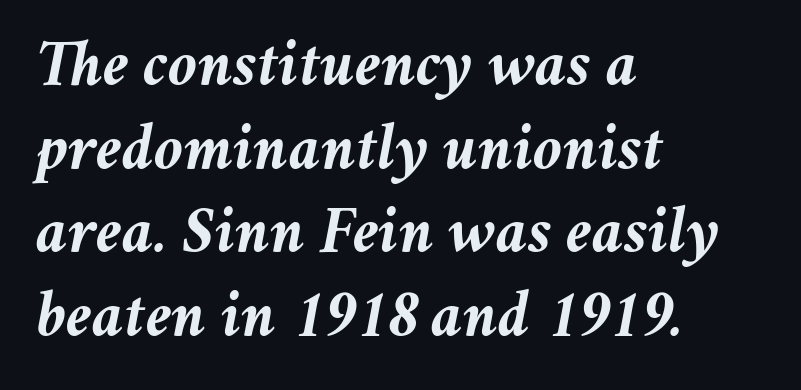
{"italic": "yes", "lean": "right", "slant_degrees": 11, "bold": "yes", "weight": "semibold", "width": "normal", "stroke_contrast": "medium", "x_height": "medium", "monospaced": "no", "underline": "no", "align": "left", "line_spacing": "normal", "line_spacing_ratio": 1.25, "letter_spacing": "normal", "letter_spacing_em": 0.0, "glyph_px": 67}
